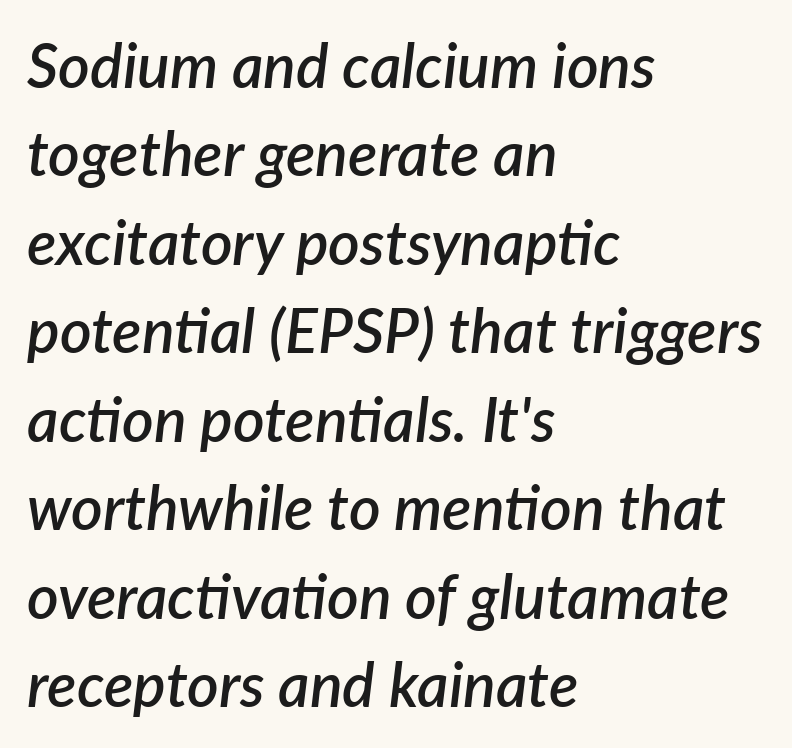
The image shows 61 px semibold type, italic (leaning right); set left-aligned, normal line spacing (1.45x), normal letter spacing, not underlined; low stroke contrast and a medium x-height.
